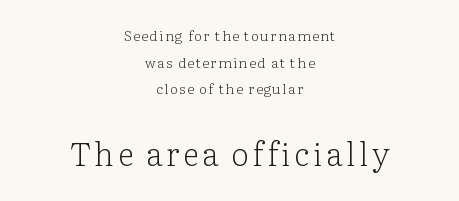
Q: Is the text bold? A: No.
Q: Is the text italic (slanted)? A: No, it is upright.
Q: Is the typeface a serif or a sans-serif typeface? A: Serif.
Q: Is the text underlined? A: No.
Q: How is the paragraph aligned? A: Centered.
Q: Is the spacing between lines tight, normal or loose? A: Loose.
Q: Which block of text is set in a larger size, the first (top) or the second (bottom)? A: The second (bottom) one.
Q: Width (condensed, normal, or wide)? A: Normal.
Q: Stroke contrast? A: Low.
Q: x-height? A: Medium.
Q: Monospaced? A: No.
